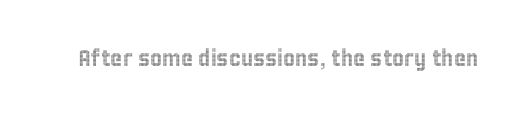
Each word holds together tightly as a unit, with standard inter-letter gaps. Posture: upright roman. The specimen omits any rule beneath the text block's lines.
